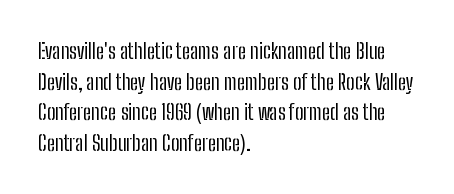
The strip under each line holds only bare page. The lines in this sample share a left origin and differ only in where they stop. The block of text has a typical density, with ordinary space between rows. A typesetter would call this zero additional tracking. Each stroke keeps to a modest, everyday thickness or less. Style check: upright.
